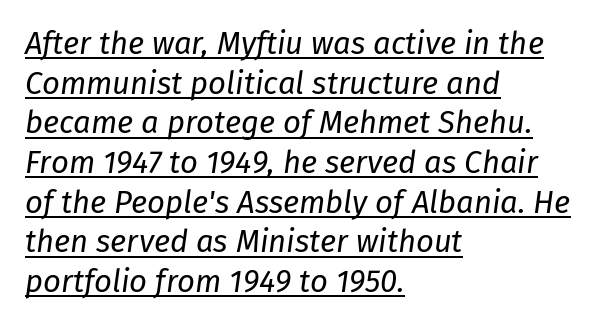
{"italic": "yes", "lean": "right", "slant_degrees": 8, "bold": "no", "weight": "regular", "width": "normal", "stroke_contrast": "low", "x_height": "medium", "monospaced": "no", "underline": "yes", "align": "left", "line_spacing": "normal", "line_spacing_ratio": 1.28, "letter_spacing": "normal", "letter_spacing_em": 0.0, "glyph_px": 31}
